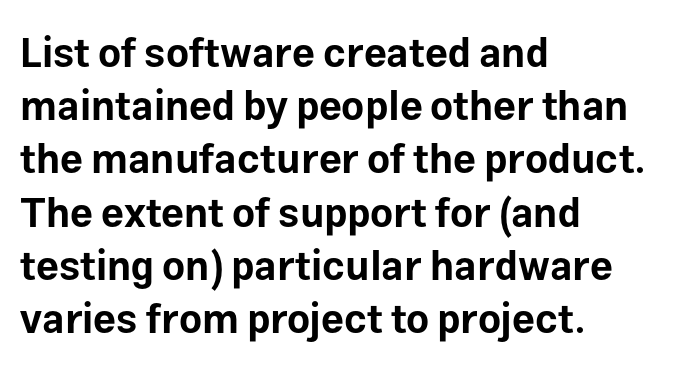
Q: Is the text bold? A: Yes.
Q: Is the text italic (slanted)? A: No, it is upright.
Q: Is the typeface a serif or a sans-serif typeface? A: Sans-serif.
Q: Is the text underlined? A: No.
Q: How is the paragraph aligned? A: Left-aligned.
Q: Is the spacing between letters normal or unusually wide? A: Normal.
Q: Is the spacing between lines tight, normal or loose? A: Normal.
Q: Width (condensed, normal, or wide)? A: Normal.
Q: Stroke contrast? A: Low.
Q: x-height? A: Medium.
Q: Monospaced? A: No.
